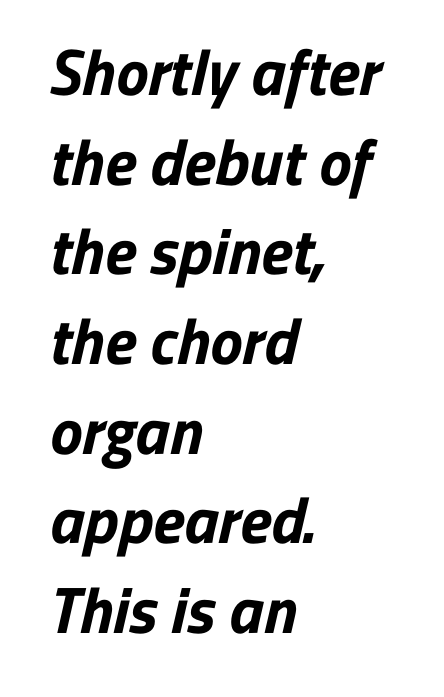
The image shows 65 px bold sans-serif type; set left-aligned, normal line spacing (1.38x), normal letter spacing, not underlined; low stroke contrast and a medium x-height.
